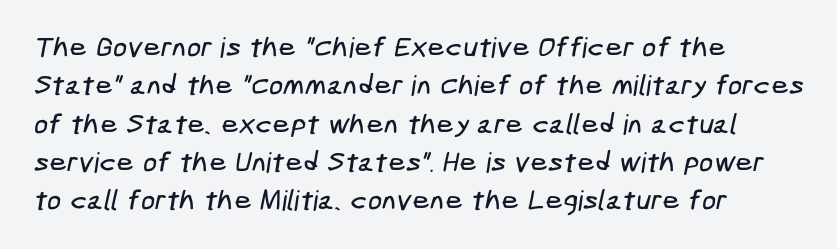
Q: Is the typeface a serif or a sans-serif typeface? A: Sans-serif.
Q: Is the text underlined? A: No.
Q: How is the paragraph aligned? A: Left-aligned.
Q: Is the spacing between letters normal or unusually wide? A: Normal.
Q: Is the spacing between lines tight, normal or loose? A: Normal.
Q: Width (condensed, normal, or wide)? A: Condensed.
Q: Stroke contrast? A: Low.
Q: x-height? A: Medium.
